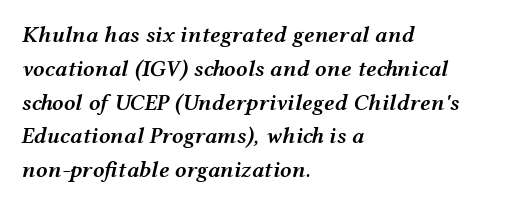
The baseline area is clear. The letters sit at their default tracking, neither squeezed nor spread. Italic: yes, the glyphs are oblique. The paragraph shown leans on its left margin.
